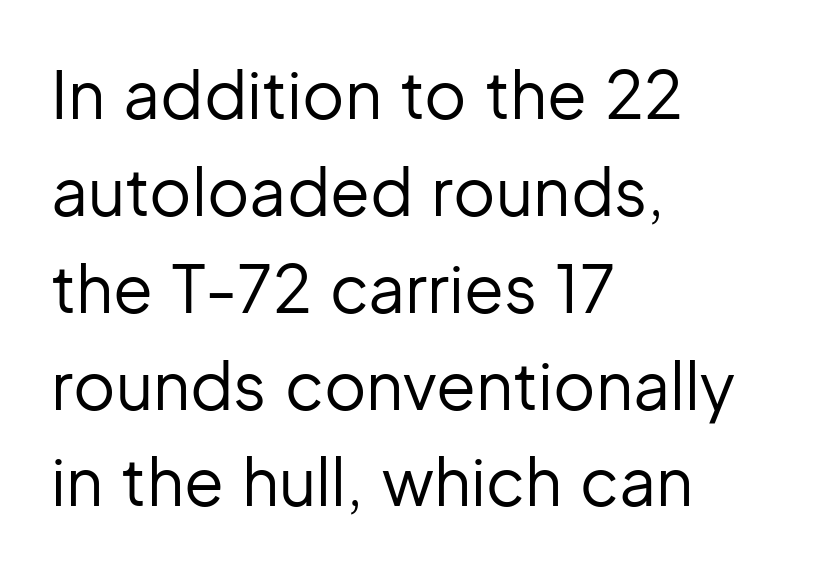
The image shows 65 px regular-weight sans-serif type, upright; set left-aligned, normal line spacing (1.49x), normal letter spacing, not underlined; low stroke contrast and a medium x-height.
